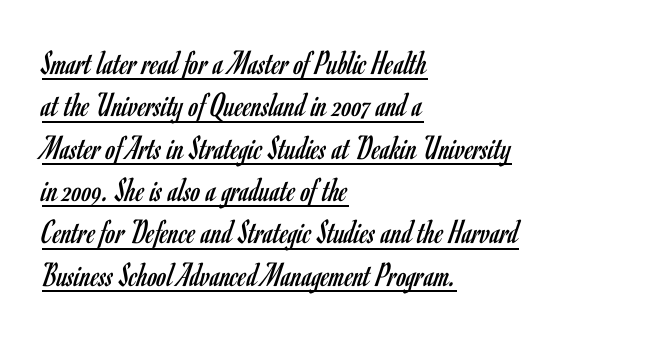
The image shows 35 px regular-weight, condensed sans-serif type; set left-aligned, line spacing 1.21x, normal letter spacing, underlined; low stroke contrast and a small x-height.
